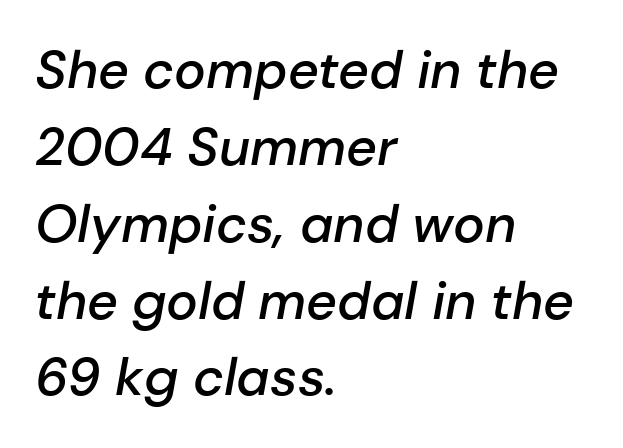
Does the leading feel generous? No, just average. Is the letter spacing exaggerated? No — it looks like the ordinary default. Strokes here are thickened, but only to semibold level. Descender tails drop into unmarked territory.
